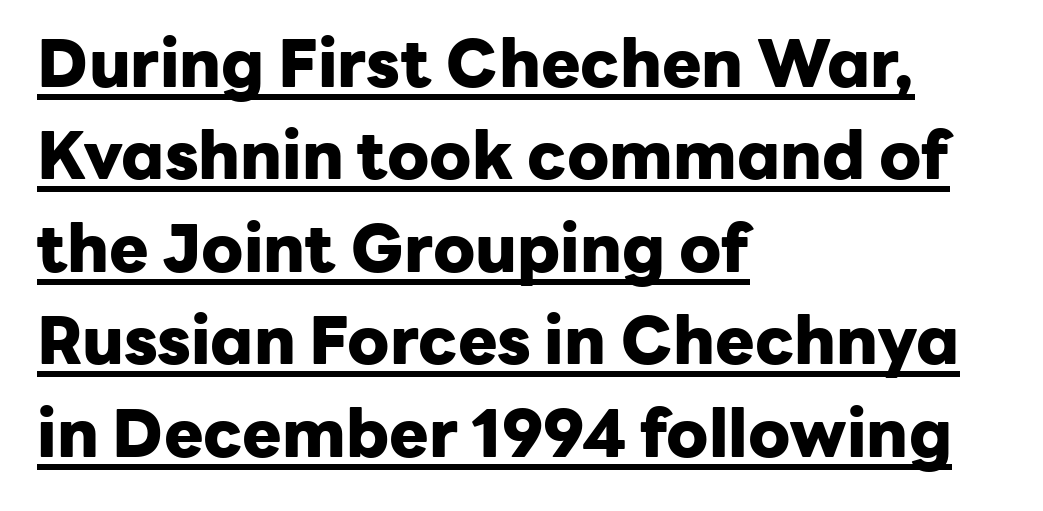
{"serif": "no", "italic": "no", "bold": "yes", "weight": "heavy", "width": "normal", "stroke_contrast": "low", "x_height": "medium", "monospaced": "no", "underline": "yes", "align": "left", "line_spacing": "normal", "line_spacing_ratio": 1.4, "letter_spacing": "normal", "letter_spacing_em": 0.0, "glyph_px": 66}
